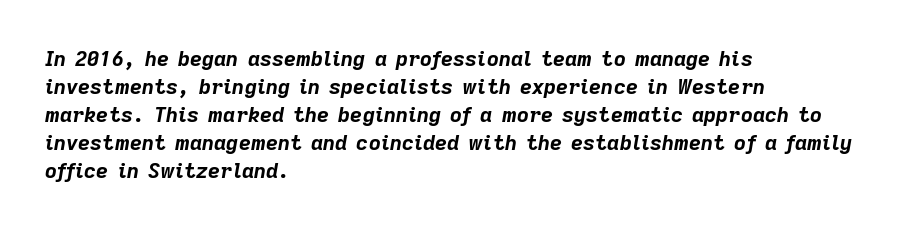
Notice how descenders clear the ascenders below comfortably — that's standard leading. The text block is weighted toward the left margin, trailing off unevenly rightward. A typesetter would call this zero additional tracking. The foot of each line stays bare and open. As a designer I'd log this as weight 700, bold. Slant detected: the letters are inclined.
